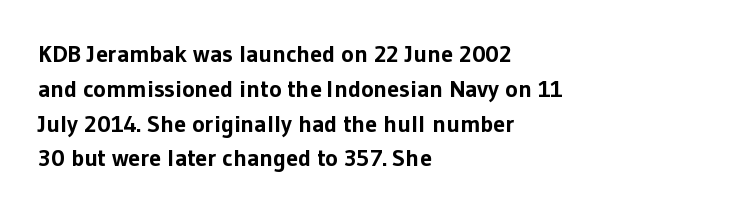
Q: Is the text bold? A: Yes.
Q: Is the text italic (slanted)? A: No, it is upright.
Q: Is the text underlined? A: No.
Q: How is the paragraph aligned? A: Left-aligned.
Q: Is the spacing between letters normal or unusually wide? A: Normal.
Q: Is the spacing between lines tight, normal or loose? A: Normal.
